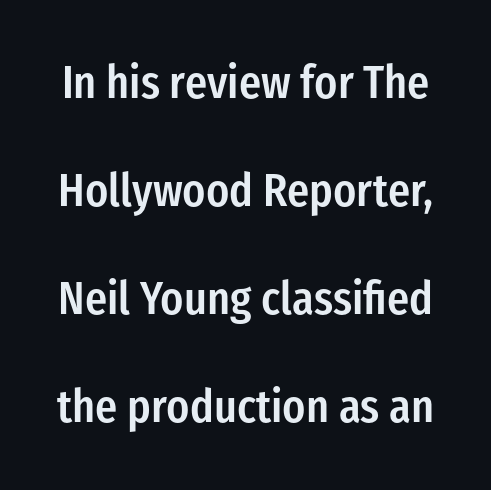
Q: Is the text bold? A: Semi-bold.
Q: Is the text italic (slanted)? A: No, it is upright.
Q: Is the typeface a serif or a sans-serif typeface? A: Sans-serif.
Q: Is the text underlined? A: No.
Q: Is the spacing between letters normal or unusually wide? A: Normal.
Q: Is the spacing between lines tight, normal or loose? A: Loose.
Q: Width (condensed, normal, or wide)? A: Condensed.
Q: Stroke contrast? A: Low.
Q: x-height? A: Medium.
Q: Monospaced? A: No.
